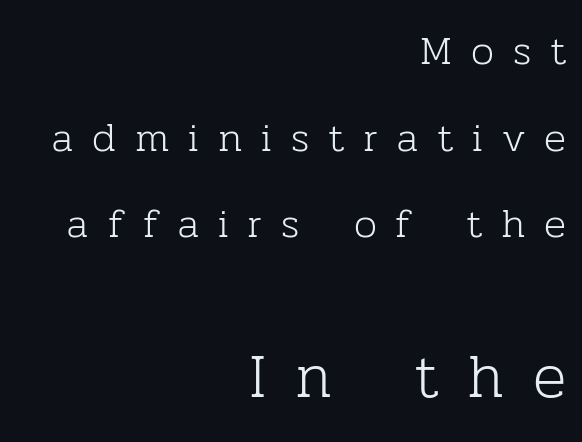
The image shows 62 px light serif type, upright; set right-aligned, loose line spacing (2.11x), unusually wide letter spacing (+0.46 em), not underlined; the second (bottom) block is 1.51x larger; low stroke contrast and a medium x-height.
